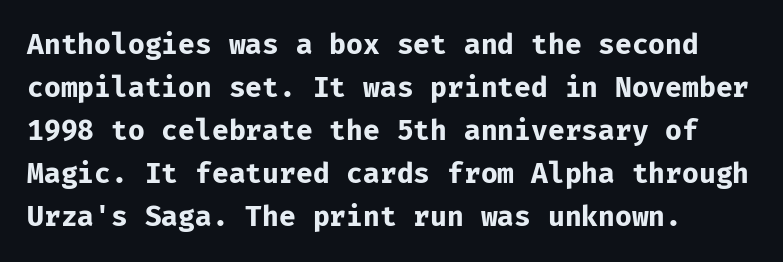
Look at the tracking — it's just the regular setting, nothing added. The line-height multiplier appears to be the usual default. Look at the bottom of the vertical strokes: they stop flat, with no serifs. Notice how thick the strokes are: this is what a full bold looks like.
